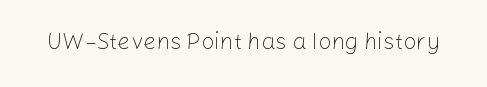
The image shows 23 px text type, upright; set normal letter spacing, not underlined.
